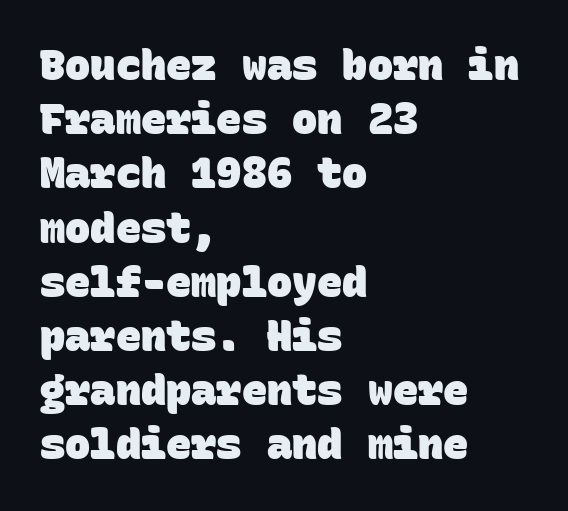
{"serif": "no", "bold": "yes", "weight": "heavy", "width": "normal", "stroke_contrast": "low", "x_height": "large", "monospaced": "yes", "underline": "no", "align": "left", "line_spacing": "normal", "line_spacing_ratio": 1.29, "letter_spacing": "normal", "letter_spacing_em": 0.0, "glyph_px": 42}
